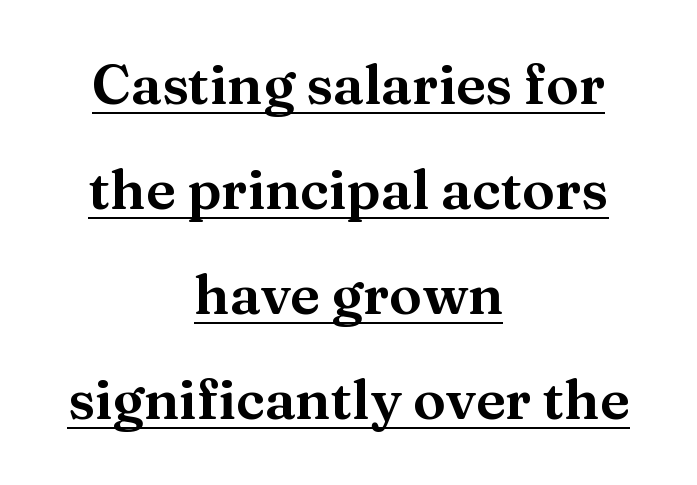
{"serif": "yes", "italic": "no", "width": "normal", "stroke_contrast": "medium", "x_height": "medium", "monospaced": "no", "underline": "yes", "align": "center", "line_spacing": "loose", "line_spacing_ratio": 1.91, "letter_spacing": "normal", "letter_spacing_em": 0.0, "glyph_px": 55}
